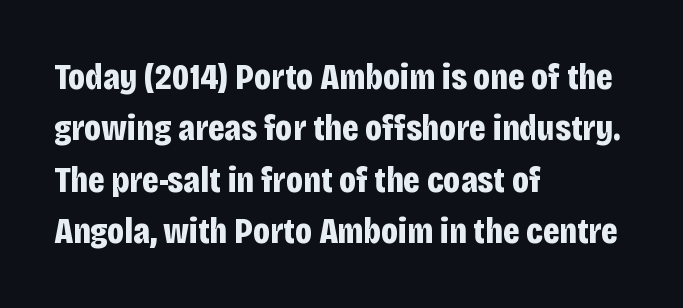
The image shows 37 px bold, condensed sans-serif type, upright; set left-aligned, normal line spacing (1.39x), normal letter spacing, not underlined; low stroke contrast and a large x-height.
